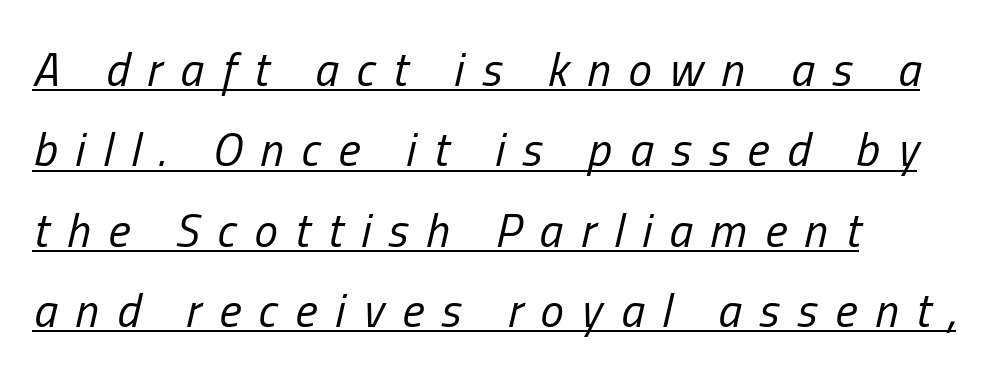
{"italic": "yes", "lean": "right", "slant_degrees": 13, "bold": "no", "weight": "regular", "width": "condensed", "stroke_contrast": "low", "x_height": "medium", "monospaced": "no", "underline": "yes", "align": "left", "line_spacing_ratio": 1.71, "letter_spacing": "wide", "letter_spacing_em": 0.38, "glyph_px": 47}
